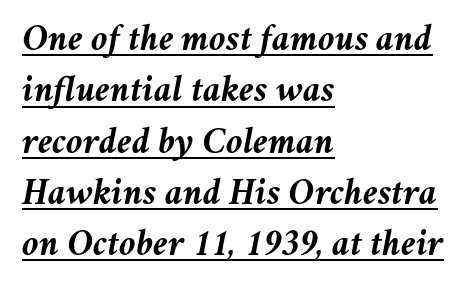
{"italic": "yes", "lean": "right", "slant_degrees": 11, "bold": "yes", "weight": "semibold", "width": "normal", "stroke_contrast": "medium", "x_height": "medium", "monospaced": "no", "underline": "yes", "align": "left", "line_spacing": "normal", "line_spacing_ratio": 1.35, "letter_spacing": "normal", "letter_spacing_em": 0.0, "glyph_px": 38}
